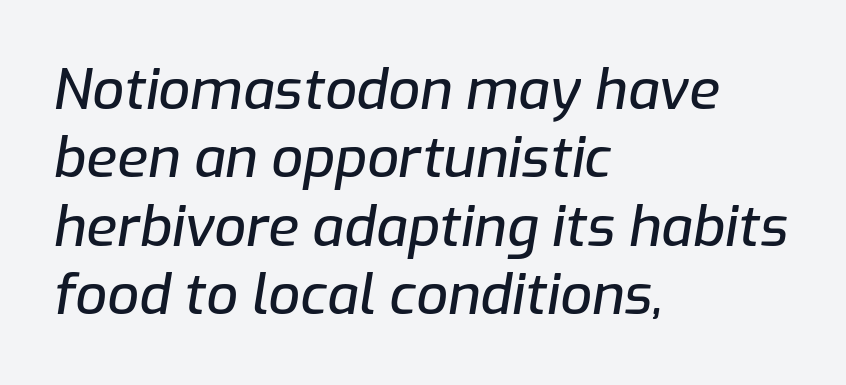
{"italic": "yes", "lean": "right", "slant_degrees": 9, "width": "normal", "stroke_contrast": "low", "x_height": "medium", "monospaced": "no", "underline": "no", "align": "left", "line_spacing_ratio": 1.22, "letter_spacing": "normal", "letter_spacing_em": 0.0, "glyph_px": 56}
